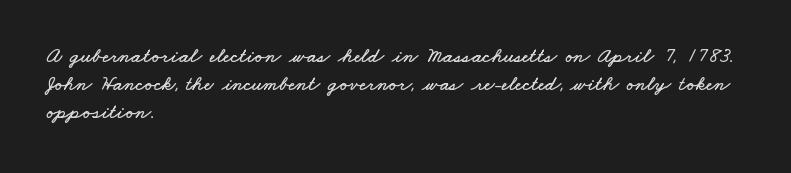
Q: Is the text underlined? A: No.
Q: How is the paragraph aligned? A: Left-aligned.
Q: Is the spacing between letters normal or unusually wide? A: Normal.
Q: Is the spacing between lines tight, normal or loose? A: Normal.
